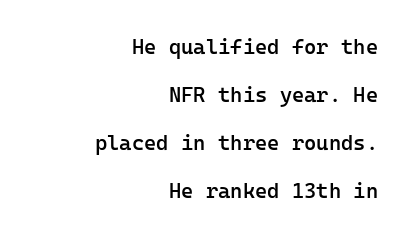
{"italic": "no", "bold": "semi", "underline": "no", "align": "right", "line_spacing": "loose", "line_spacing_ratio": 2.28, "letter_spacing": "normal", "letter_spacing_em": 0.0, "glyph_px": 21}
